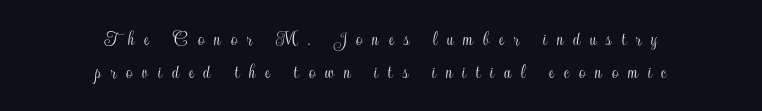
Q: Is the text italic (slanted)? A: Yes.
Q: Is the text underlined? A: No.
Q: How is the paragraph aligned? A: Centered.
Q: Is the spacing between letters normal or unusually wide? A: Unusually wide.
Q: Is the spacing between lines tight, normal or loose? A: Normal.
